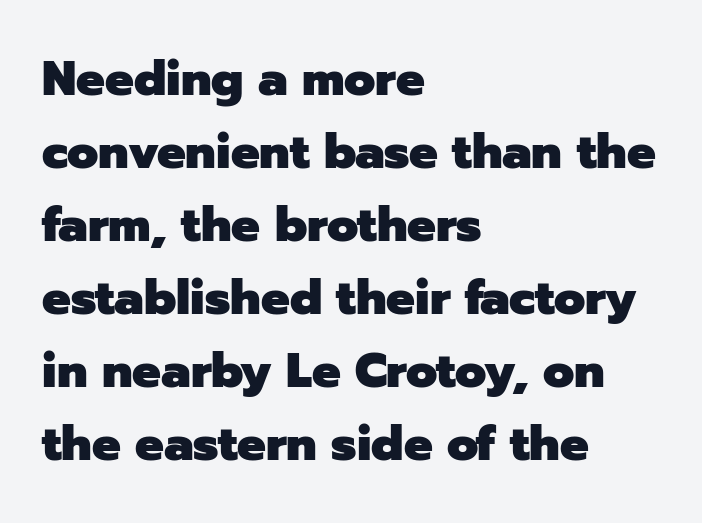
The image shows 48 px heavy sans-serif type, upright; set left-aligned, normal line spacing (1.52x), normal letter spacing, not underlined; low stroke contrast and a medium x-height.
